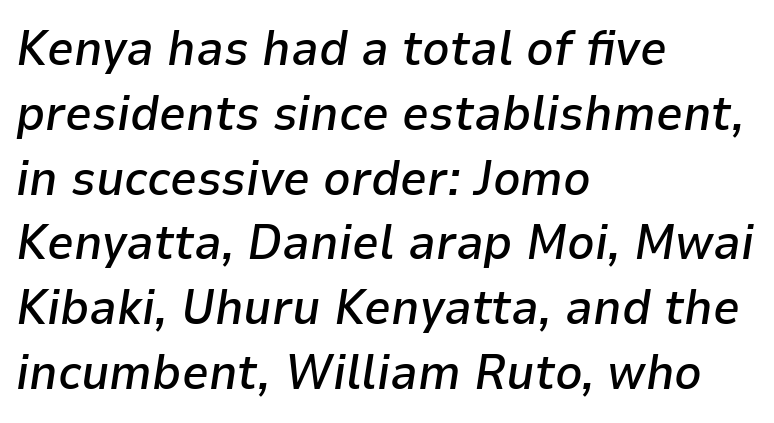
{"italic": "yes", "lean": "right", "slant_degrees": 9, "bold": "semi", "weight": "semibold", "width": "normal", "stroke_contrast": "low", "x_height": "medium", "monospaced": "no", "underline": "no", "align": "left", "line_spacing": "normal", "line_spacing_ratio": 1.35, "letter_spacing": "normal", "letter_spacing_em": 0.0, "glyph_px": 48}
